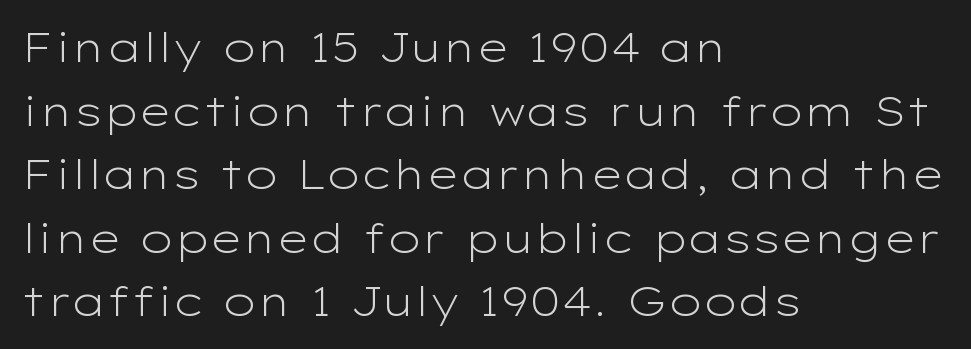
Letters rest on an invisible, unmarked baseline. Unlike a traditional serif, this face leaves its strokes unadorned. The gaps between neighbouring characters are ordinary and unremarkable. This sample uses an upright cut, with every glyph sitting square on the baseline. Stems and bowls with no extra thickness — not bold. The paragraph shown leans on its left margin.
